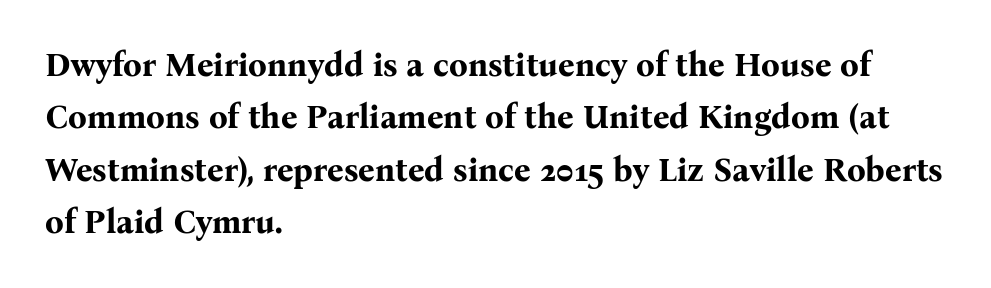
Letters rest on an invisible, unmarked baseline. Caption: multi-line text, flush left, ragged right. A roman cut, with each character standing at attention. The rendering uses natural spacing where letterforms have individual widths. Baseline-to-baseline distance is the conventional proportion of letter height. The passage shown is emphatically bold.
